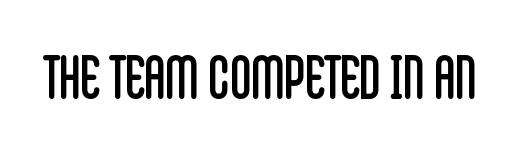
Check the space under the baseline: it is left empty. A typesetter would label this face a sans. Bold? No — there's no thickening of the strokes. You could not count columns in this text — the font is proportionally spaced.
